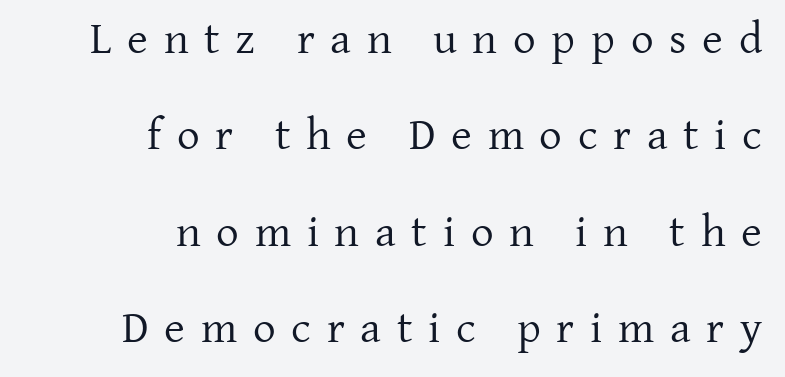
The image shows 45 px regular-weight serif type, upright; set right-aligned, loose line spacing (2.14x), unusually wide letter spacing (+0.35 em), not underlined; low stroke contrast and a medium x-height.
